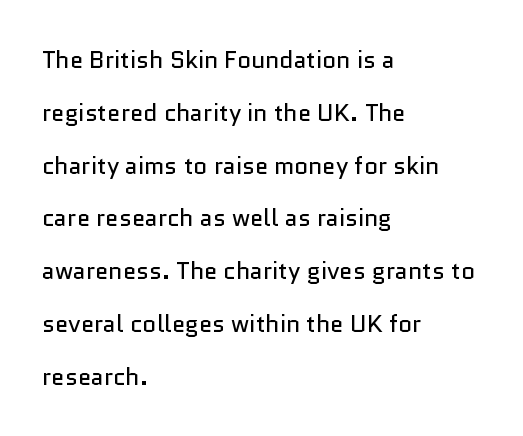
Q: Is the text bold? A: No.
Q: Is the text italic (slanted)? A: No, it is upright.
Q: Is the text underlined? A: No.
Q: How is the paragraph aligned? A: Left-aligned.
Q: Is the spacing between letters normal or unusually wide? A: Normal.
Q: Is the spacing between lines tight, normal or loose? A: Loose.
